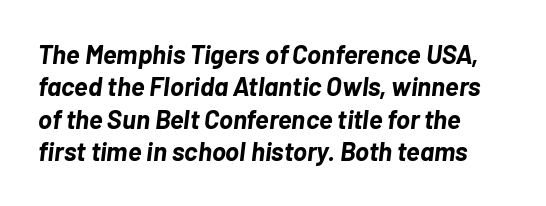
Where is the straight margin? On the left. You could call the tracking neutral — neither tight nor loose. The leading is moderate, giving the passage an even texture. An italicized treatment has been applied to the whole sample. Nobody drew a line under any word here. The glyphs have the mass of a bold cut.
